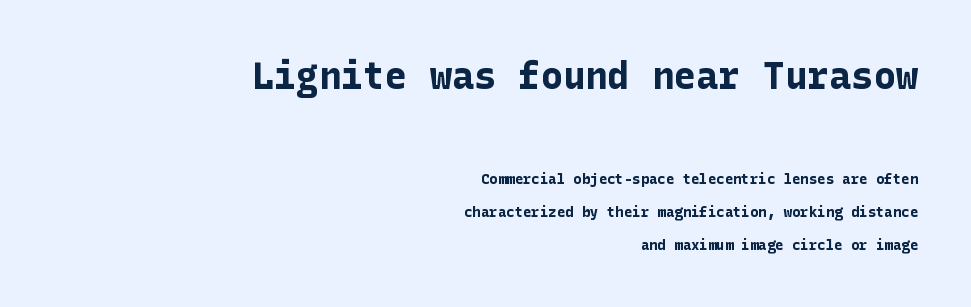
{"serif": "no", "italic": "no", "bold": "yes", "weight": "bold", "width": "normal", "stroke_contrast": "low", "x_height": "medium", "underline": "no", "align": "right", "line_spacing": "loose", "line_spacing_ratio": 2.36, "letter_spacing": "normal", "letter_spacing_em": 0.0, "larger_block": "first", "size_ratio": 2.64, "glyph_px": 37}
